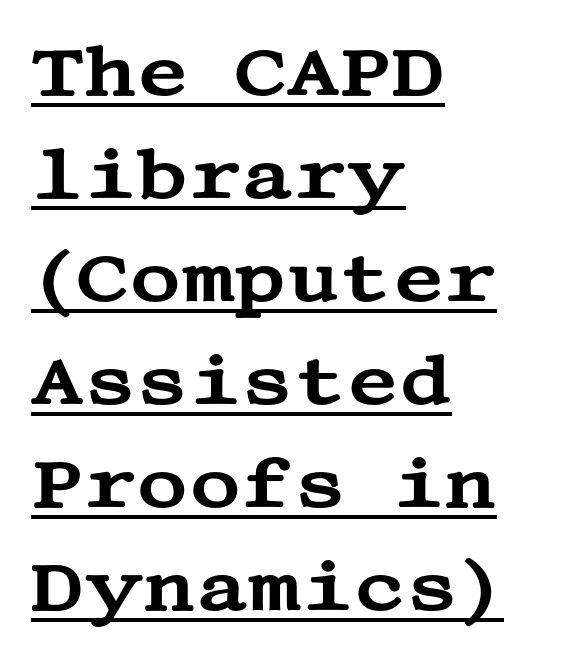
Posture: vertical. Letterform terminals end in serifs throughout the passage. This sample is left-justified, so line endings fall wherever the words run out. Honestly, the row spacing looks completely unremarkable.
